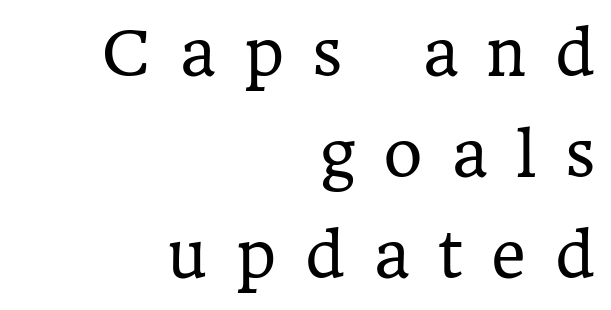
You could not count columns in this text — the font is proportionally spaced. Vertical spacing — default. Vertical strokes here are truly vertical. The passage shown is not underscored anywhere. Is this a sans? No — the strokes have serifs. Caption: expanded tracking, letters set apart.
